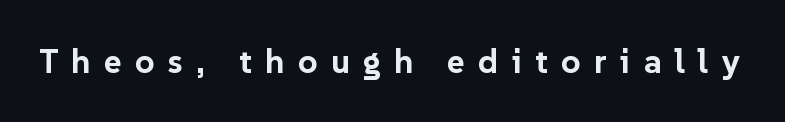
{"serif": "no", "italic": "no", "bold": "yes", "weight": "bold", "width": "normal", "stroke_contrast": "low", "x_height": "medium", "monospaced": "no", "underline": "no", "letter_spacing": "wide", "letter_spacing_em": 0.39, "glyph_px": 34}
